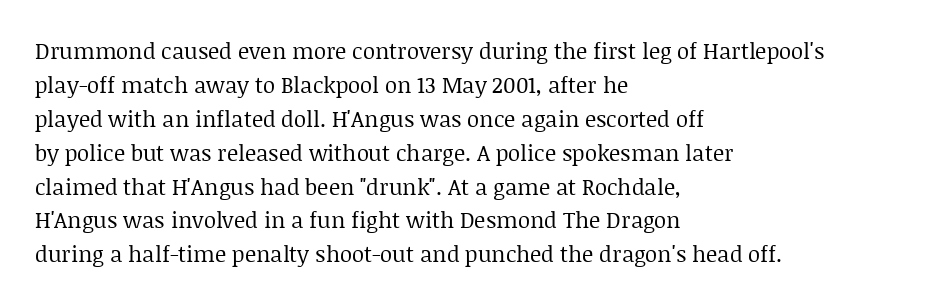
These lines stack with their left ends in a neat column. Any mark beneath the type? The region is blank. Short note: letters normally spaced. The type sits square on the baseline with zero lean.
